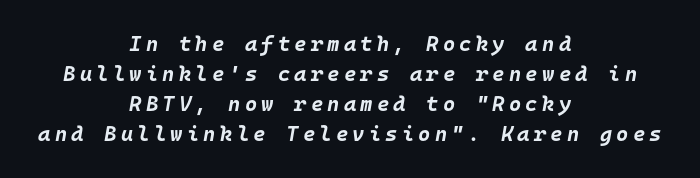
Q: Is the text bold? A: Yes.
Q: Is the text italic (slanted)? A: Yes, it leans right by about 10 degrees.
Q: Is the text underlined? A: No.
Q: How is the paragraph aligned? A: Centered.
Q: Is the spacing between letters normal or unusually wide? A: Unusually wide.
Q: Is the spacing between lines tight, normal or loose? A: Normal.
